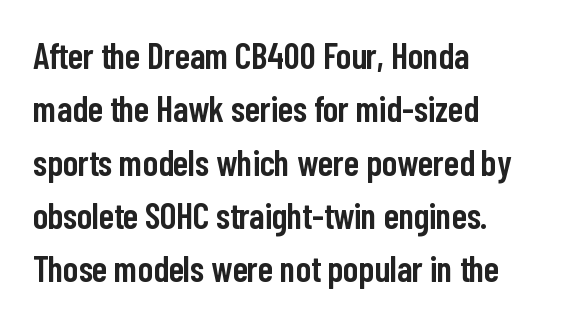
Q: Is the text bold? A: Semi-bold.
Q: Is the text italic (slanted)? A: No, it is upright.
Q: Is the typeface a serif or a sans-serif typeface? A: Sans-serif.
Q: Is the text underlined? A: No.
Q: How is the paragraph aligned? A: Left-aligned.
Q: Is the spacing between letters normal or unusually wide? A: Normal.
Q: Is the spacing between lines tight, normal or loose? A: Normal.
Q: Width (condensed, normal, or wide)? A: Condensed.
Q: Stroke contrast? A: Low.
Q: x-height? A: Medium.
Q: Monospaced? A: No.
